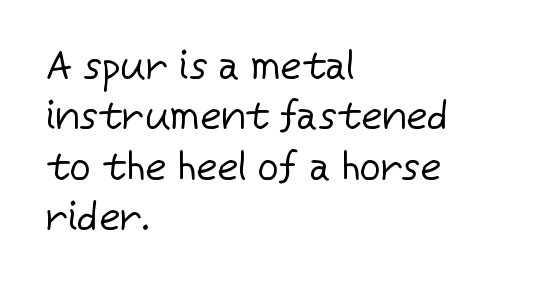
The image shows 41 px regular-weight sans-serif type, upright; set left-aligned, line spacing 1.23x, normal letter spacing, not underlined; low stroke contrast and a medium x-height.
